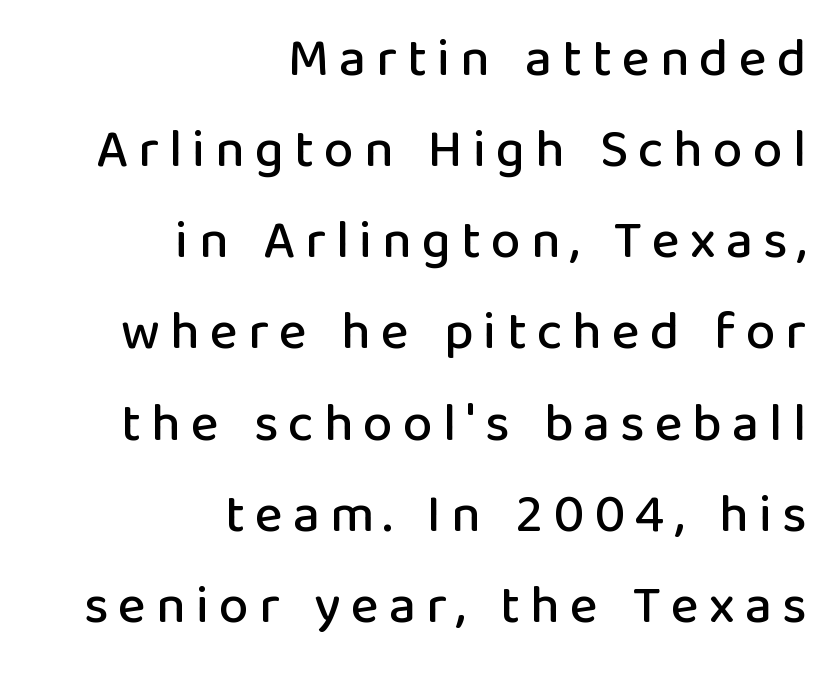
{"serif": "no", "italic": "no", "width": "normal", "stroke_contrast": "low", "x_height": "medium", "monospaced": "no", "underline": "no", "align": "right", "line_spacing_ratio": 1.72, "glyph_px": 53}
